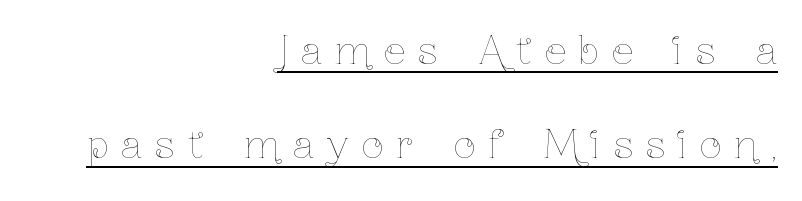
The image shows 38 px thin, condensed type, upright; set right-aligned, loose line spacing (2.48x), unusually wide letter spacing (+0.34 em), underlined; low stroke contrast and a medium x-height.
